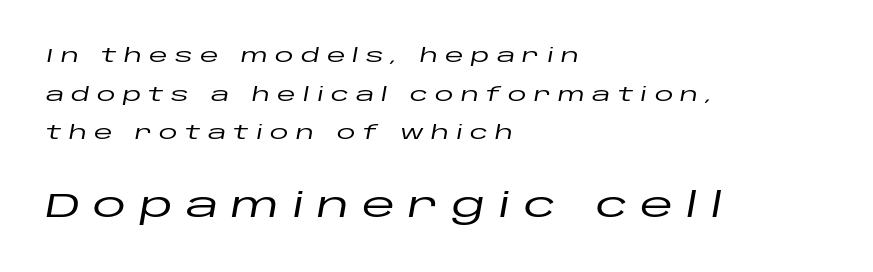
Is the block centered? No — it sits flush against the left margin. If you squint, the bottom block still reads clearly — it's the larger of the two. Vertical spacing — loose. Proportional: the letters do not fall into vertical columns. Caption: expanded tracking, letters set apart.
